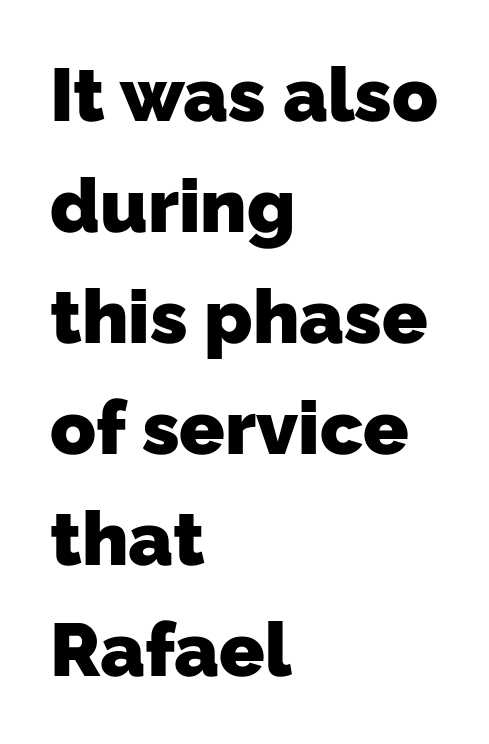
{"serif": "no", "bold": "yes", "weight": "heavy", "width": "normal", "stroke_contrast": "low", "x_height": "medium", "monospaced": "no", "underline": "no", "align": "left", "line_spacing": "normal", "line_spacing_ratio": 1.48, "letter_spacing": "normal", "letter_spacing_em": 0.0, "glyph_px": 75}
